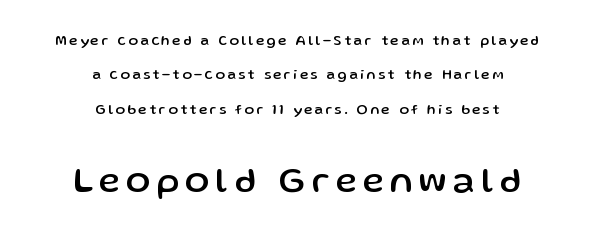
{"serif": "no", "italic": "no", "width": "normal", "stroke_contrast": "low", "x_height": "medium", "monospaced": "no", "underline": "no", "align": "center", "line_spacing": "loose", "line_spacing_ratio": 2.46, "larger_block": "second", "size_ratio": 2.57, "glyph_px": 36}
